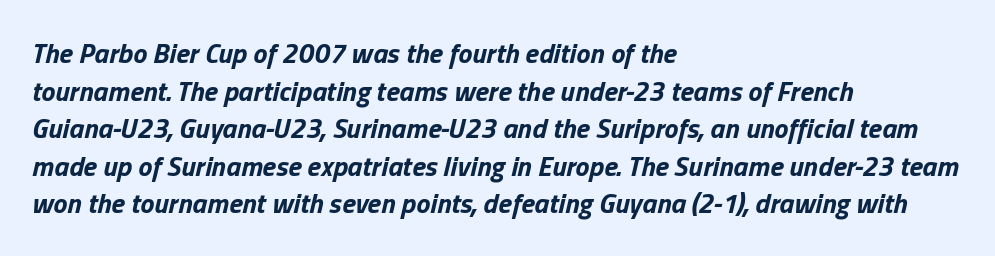
Notice how descenders clear the ascenders below comfortably — that's standard leading. The face used here is proportionally spaced, like ordinary book or web type. Short note: letters normally spaced. A full-strength bold gives these letters their thick strokes.
